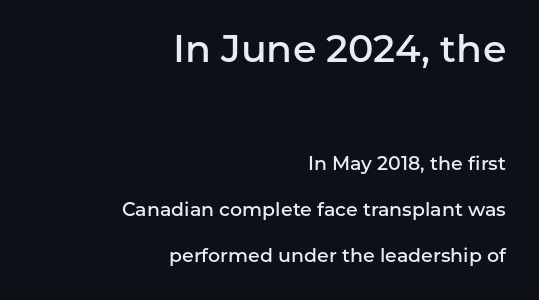
Q: Is the text bold? A: Semi-bold.
Q: Is the text italic (slanted)? A: No, it is upright.
Q: Is the typeface a serif or a sans-serif typeface? A: Sans-serif.
Q: Is the text underlined? A: No.
Q: How is the paragraph aligned? A: Right-aligned.
Q: Is the spacing between letters normal or unusually wide? A: Normal.
Q: Is the spacing between lines tight, normal or loose? A: Loose.
Q: Which block of text is set in a larger size, the first (top) or the second (bottom)? A: The first (top) one.
Q: Width (condensed, normal, or wide)? A: Normal.
Q: Stroke contrast? A: Low.
Q: x-height? A: Medium.
Q: Monospaced? A: No.
